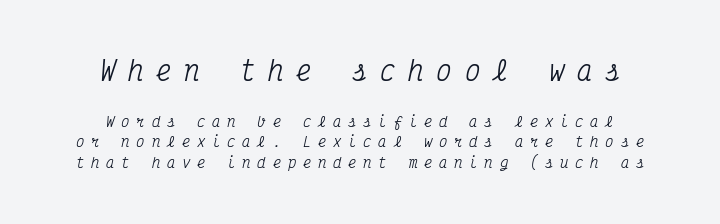
The space directly below the letters is spotless. Type size steps down from the first block to the second. Quick note: italic. Baseline-to-baseline distance is the conventional proportion of letter height. Spacing between characters has been opened up far beyond the box default.
